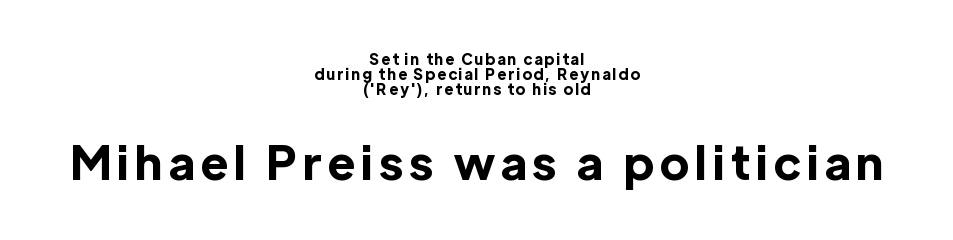
Q: Is the text bold? A: Yes.
Q: Is the text italic (slanted)? A: No, it is upright.
Q: Is the typeface a serif or a sans-serif typeface? A: Sans-serif.
Q: Is the text underlined? A: No.
Q: How is the paragraph aligned? A: Centered.
Q: Is the spacing between lines tight, normal or loose? A: Tight.
Q: Which block of text is set in a larger size, the first (top) or the second (bottom)? A: The second (bottom) one.
Q: Width (condensed, normal, or wide)? A: Normal.
Q: x-height? A: Medium.
Q: Monospaced? A: No.
